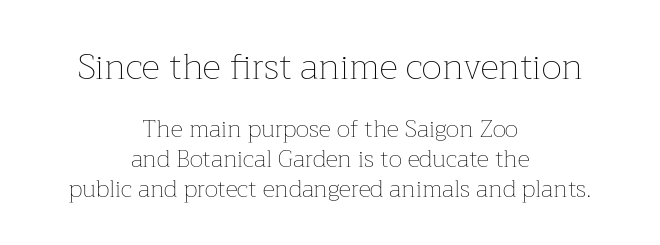
Weight: not bold — regular or lighter. The line texture is even and compact thanks to regular tracking. The space directly below the letters is spotless. Think of a printed novel: that variable character pitch is what you see here. The whitespace from short lines is split evenly between both sides.
